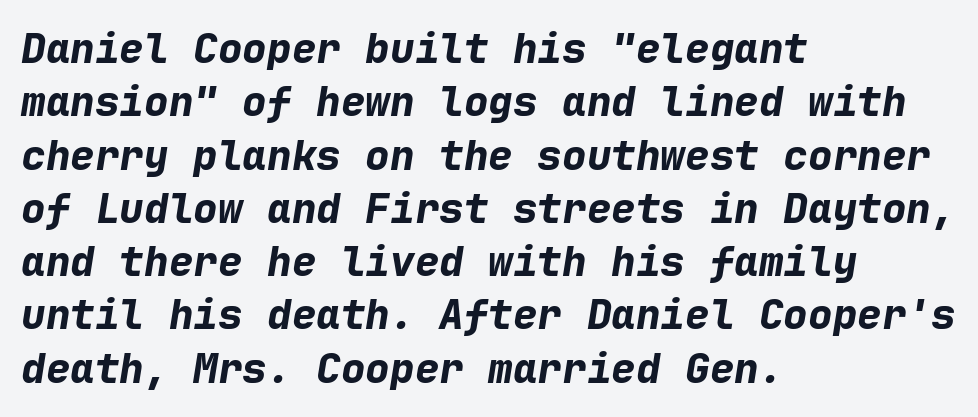
Q: Is the text bold? A: Yes.
Q: Is the text italic (slanted)? A: Yes, it leans right by about 9 degrees.
Q: Is the text underlined? A: No.
Q: How is the paragraph aligned? A: Left-aligned.
Q: Is the spacing between letters normal or unusually wide? A: Normal.
Q: Is the spacing between lines tight, normal or loose? A: Normal.
Q: Width (condensed, normal, or wide)? A: Normal.
Q: Stroke contrast? A: Low.
Q: x-height? A: Medium.
Q: Monospaced? A: Yes.
